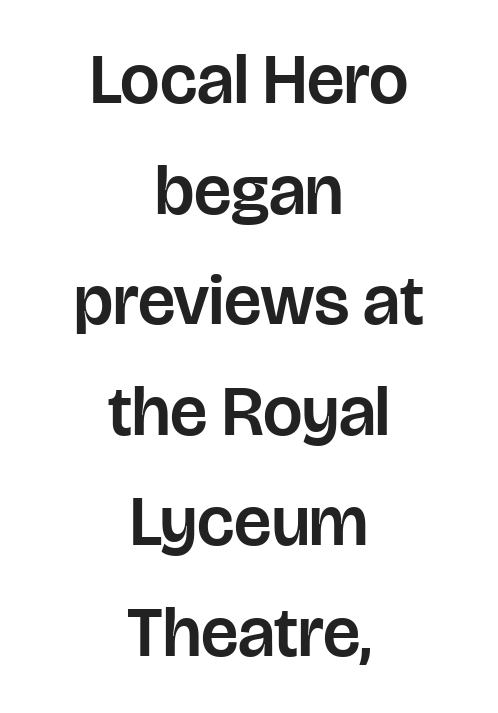
Q: Is the text italic (slanted)? A: No, it is upright.
Q: Is the typeface a serif or a sans-serif typeface? A: Sans-serif.
Q: Is the text underlined? A: No.
Q: How is the paragraph aligned? A: Centered.
Q: Is the spacing between letters normal or unusually wide? A: Normal.
Q: Is the spacing between lines tight, normal or loose? A: Normal.
Q: Width (condensed, normal, or wide)? A: Normal.
Q: Stroke contrast? A: Low.
Q: x-height? A: Large.
Q: Monospaced? A: No.
